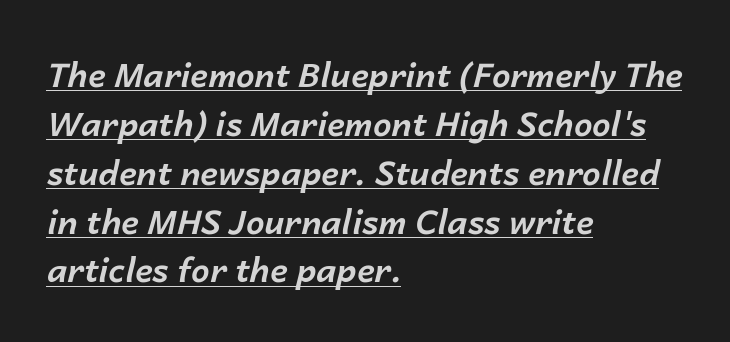
Glyph-to-glyph distance matches everyday printed text. Strong, thick strokes mark this as bold type. You could not count columns in this text — the font is proportionally spaced. These lines are set flush left with a ragged right edge. Emphasis-style slanted type is in use.
